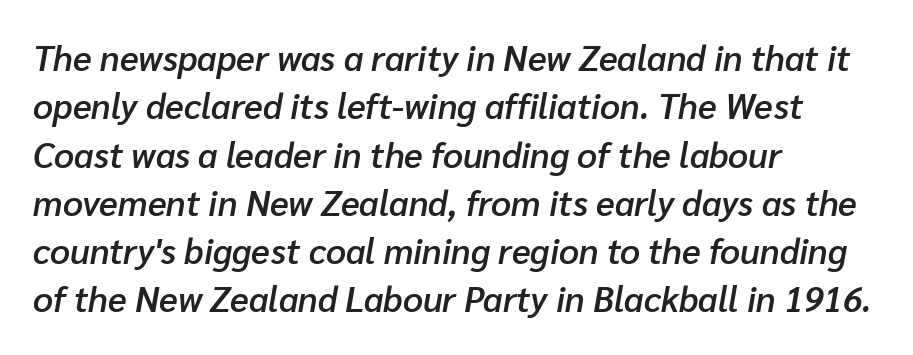
The image shows 35 px semibold type, italic (leaning right); set left-aligned, normal line spacing (1.38x), normal letter spacing, not underlined; low stroke contrast and a medium x-height.
